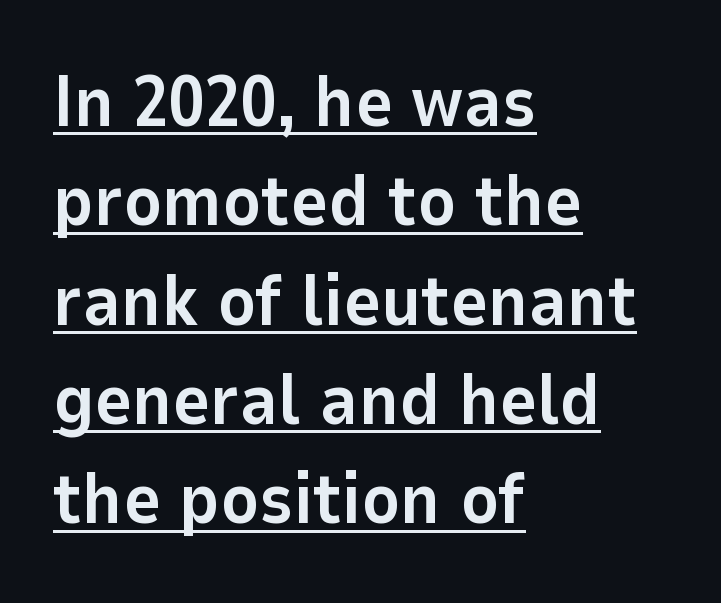
{"serif": "no", "italic": "no", "bold": "yes", "weight": "bold", "width": "normal", "stroke_contrast": "low", "x_height": "medium", "monospaced": "no", "underline": "yes", "align": "left", "line_spacing": "normal", "line_spacing_ratio": 1.38, "letter_spacing": "normal", "letter_spacing_em": 0.0, "glyph_px": 72}
